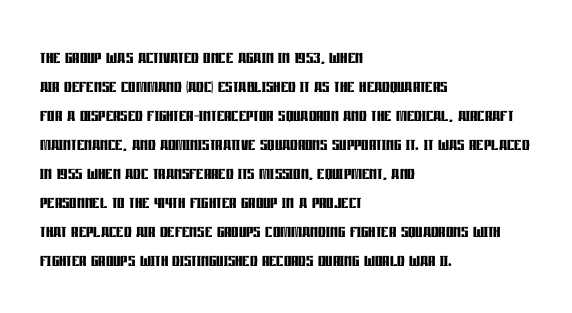
The image shows 23 px bold type, upright; set left-aligned, normal line spacing (1.26x), normal letter spacing, not underlined.
